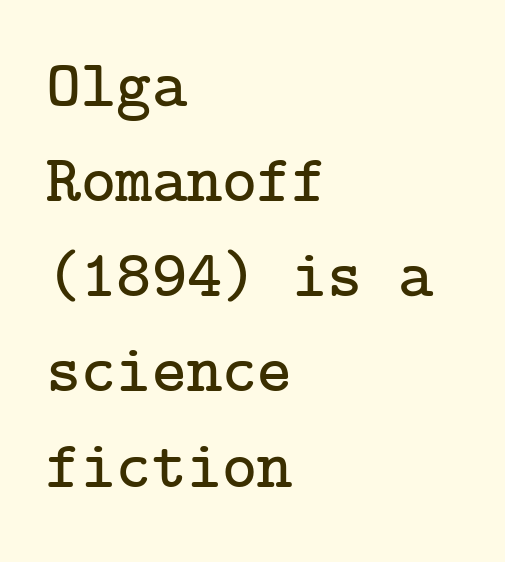
{"serif": "yes", "italic": "no", "width": "normal", "stroke_contrast": "low", "x_height": "medium", "underline": "no", "align": "left", "line_spacing": "normal", "line_spacing_ratio": 1.42, "letter_spacing": "normal", "letter_spacing_em": 0.0, "glyph_px": 67}
